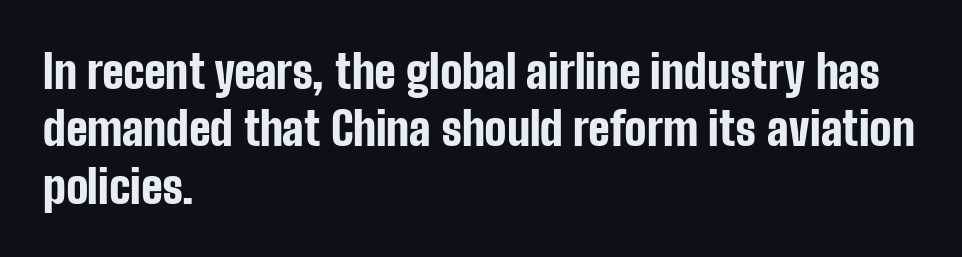
{"serif": "no", "italic": "no", "bold": "yes", "weight": "bold", "width": "condensed", "stroke_contrast": "low", "x_height": "medium", "monospaced": "no", "underline": "no", "align": "left", "line_spacing": "normal", "line_spacing_ratio": 1.25, "letter_spacing": "normal", "letter_spacing_em": 0.0, "glyph_px": 46}
